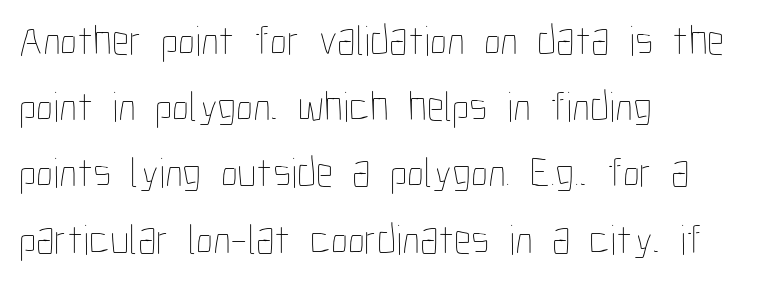
{"italic": "no", "bold": "no", "weight": "thin", "width": "condensed", "stroke_contrast": "low", "x_height": "medium", "monospaced": "no", "underline": "no", "align": "left", "line_spacing": "normal", "line_spacing_ratio": 1.54, "letter_spacing": "normal", "letter_spacing_em": 0.0, "glyph_px": 43}
